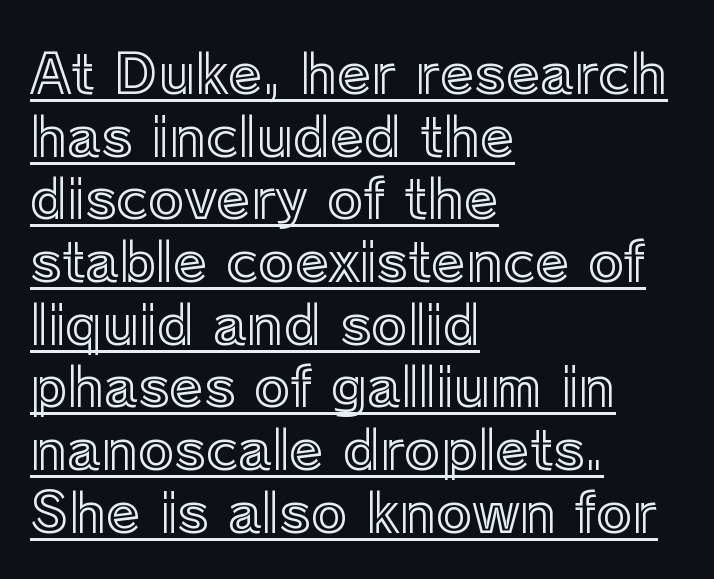
Q: Is the text italic (slanted)? A: No, it is upright.
Q: Is the text underlined? A: Yes.
Q: How is the paragraph aligned? A: Left-aligned.
Q: Is the spacing between letters normal or unusually wide? A: Normal.
Q: Is the spacing between lines tight, normal or loose? A: Tight.
Q: Width (condensed, normal, or wide)? A: Normal.
Q: x-height? A: Medium.
Q: Monospaced? A: No.
